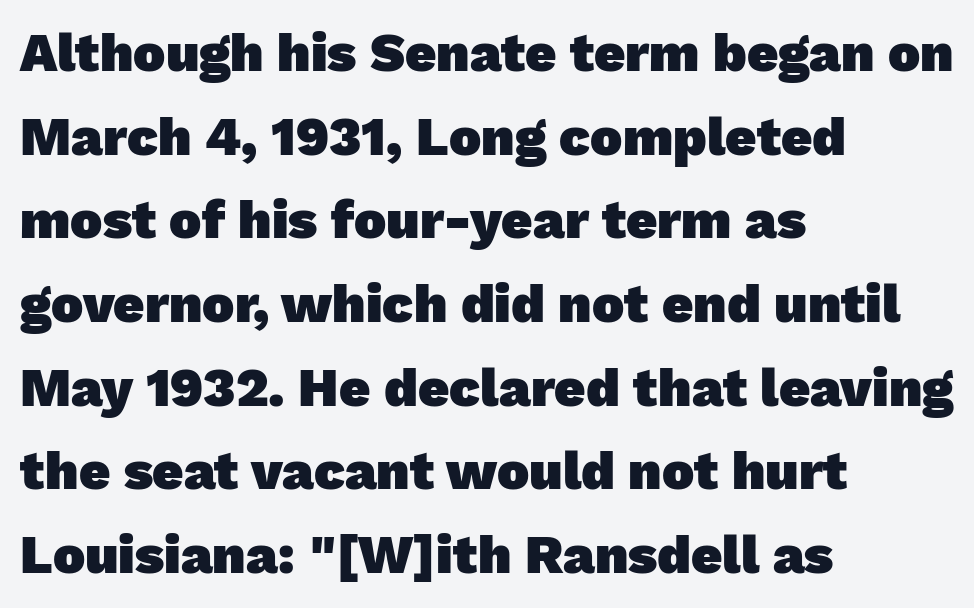
Q: Is the text bold? A: Yes.
Q: Is the typeface a serif or a sans-serif typeface? A: Sans-serif.
Q: Is the text underlined? A: No.
Q: How is the paragraph aligned? A: Left-aligned.
Q: Is the spacing between letters normal or unusually wide? A: Normal.
Q: Is the spacing between lines tight, normal or loose? A: Normal.
Q: Width (condensed, normal, or wide)? A: Normal.
Q: Stroke contrast? A: Low.
Q: x-height? A: Medium.
Q: Monospaced? A: No.
